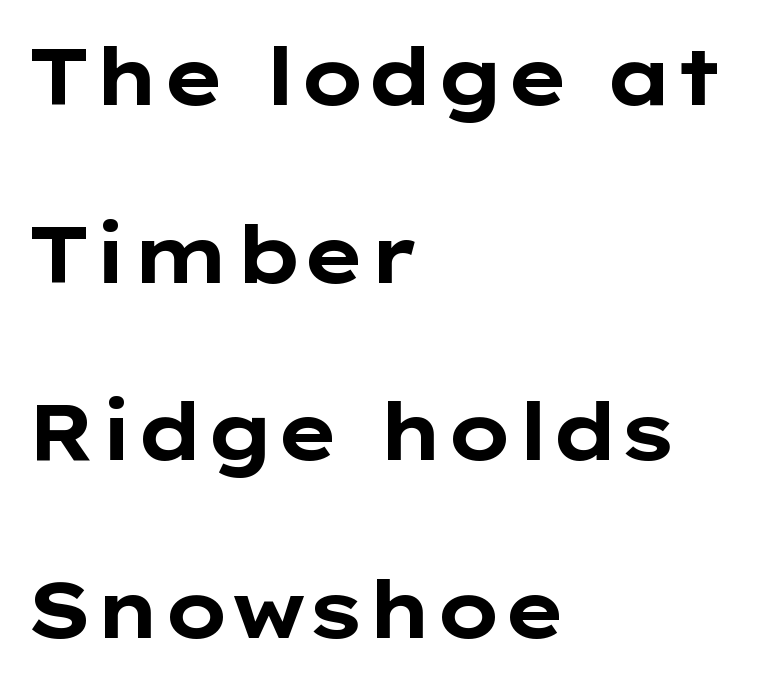
{"serif": "no", "italic": "no", "bold": "yes", "weight": "bold", "width": "wide", "stroke_contrast": "low", "x_height": "medium", "monospaced": "no", "underline": "no", "align": "left", "line_spacing": "loose", "line_spacing_ratio": 2.25, "letter_spacing": "normal", "letter_spacing_em": 0.0, "glyph_px": 79}
